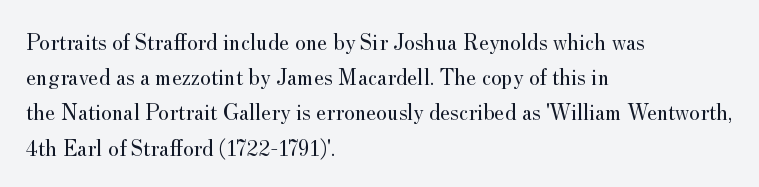
{"italic": "no", "bold": "no", "underline": "no", "align": "left", "line_spacing": "normal", "line_spacing_ratio": 1.53, "letter_spacing": "normal", "letter_spacing_em": 0.0, "glyph_px": 23}
